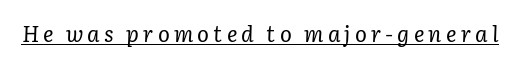
Q: Is the text bold? A: No.
Q: Is the text italic (slanted)? A: Yes, it leans right by about 3 degrees.
Q: Is the text underlined? A: Yes.
